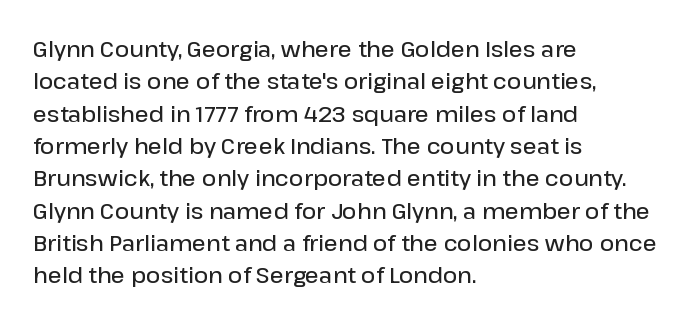
Q: Is the text bold? A: Semi-bold.
Q: Is the text italic (slanted)? A: No, it is upright.
Q: Is the text underlined? A: No.
Q: How is the paragraph aligned? A: Left-aligned.
Q: Is the spacing between letters normal or unusually wide? A: Normal.
Q: Is the spacing between lines tight, normal or loose? A: Normal.
